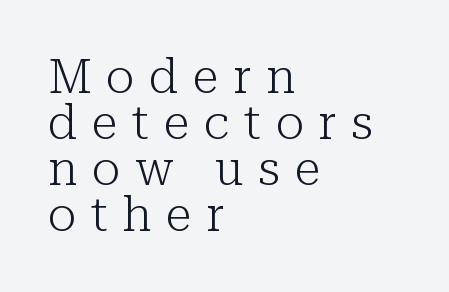
{"serif": "yes", "italic": "no", "bold": "no", "weight": "light", "width": "normal", "stroke_contrast": "low", "x_height": "medium", "monospaced": "no", "underline": "no", "align": "left", "line_spacing": "tight", "line_spacing_ratio": 0.96, "letter_spacing": "wide", "letter_spacing_em": 0.31, "glyph_px": 48}
